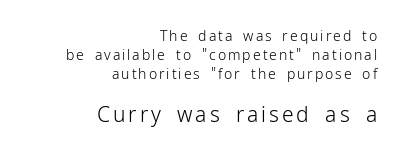
The paragraph has a hard right edge and a soft left edge. A light-to-regular cut is what we see here. Does the leading feel generous? No, just average. Size contrast runs from small at the top to large at the bottom.
